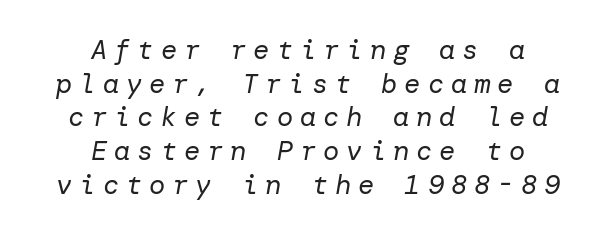
Every row of glyphs is offset so its center matches the block's center. The typesetting does not lean heavy: it is not bold. Has an underline been added? It has not. These lines were composed using italics. Leading matches the norm, producing a regular column. Words appear elongated and porous because spacing is wide.
